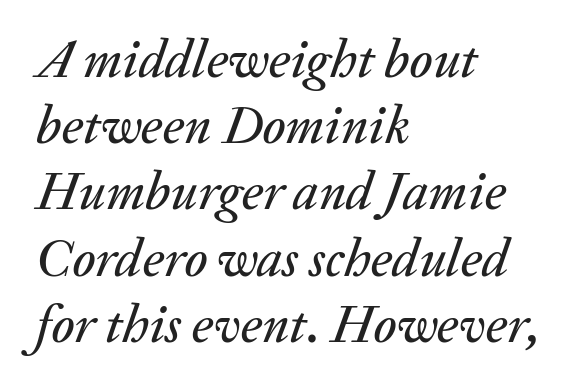
Q: Is the text italic (slanted)? A: Yes, it leans right by about 20 degrees.
Q: Is the text underlined? A: No.
Q: How is the paragraph aligned? A: Left-aligned.
Q: Is the spacing between letters normal or unusually wide? A: Normal.
Q: Is the spacing between lines tight, normal or loose? A: Normal.
Q: Width (condensed, normal, or wide)? A: Normal.
Q: Stroke contrast? A: Medium.
Q: x-height? A: Medium.
Q: Monospaced? A: No.
